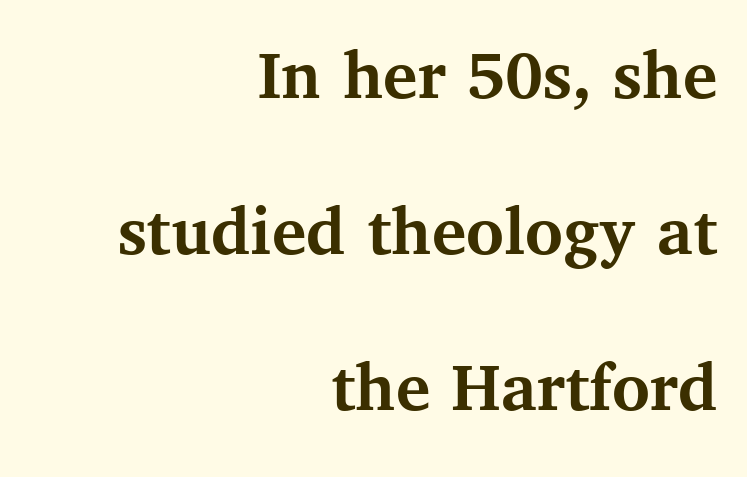
Every character sits straight up, as roman type does. You could call the tracking neutral — neither tight nor loose. Emphasis by weight is at full strength: bold. Character widths vary here, with narrow letters taking less room than wide ones.
